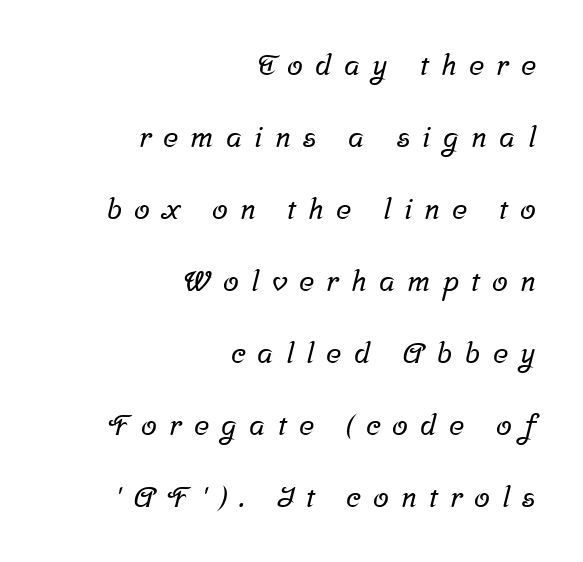
The image shows 29 px text type; set right-aligned, loose line spacing (2.48x), unusually wide letter spacing (+0.42 em), not underlined; low stroke contrast and a medium x-height.
